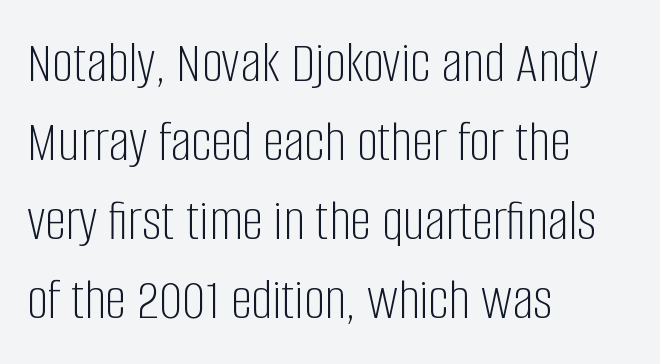
Each letter keeps its own natural width here, so spacing adapts to shape. Letters rest on an invisible, unmarked baseline. Posture: vertical. You can tell from the bare stems that sans-serif type was used. A typesetter would call this leading conventional body-copy spacing.
